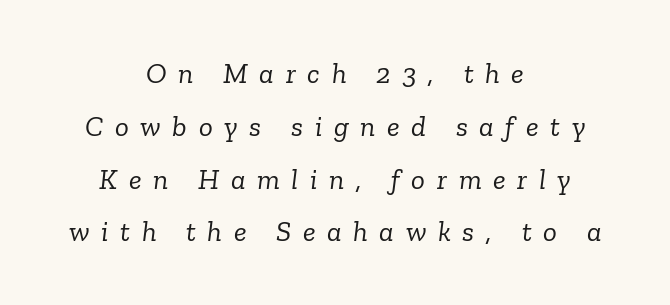
The image shows 29 px light serif type, italic (leaning right); set centered, line spacing 1.82x, unusually wide letter spacing (+0.4 em), not underlined; low stroke contrast and a medium x-height.
